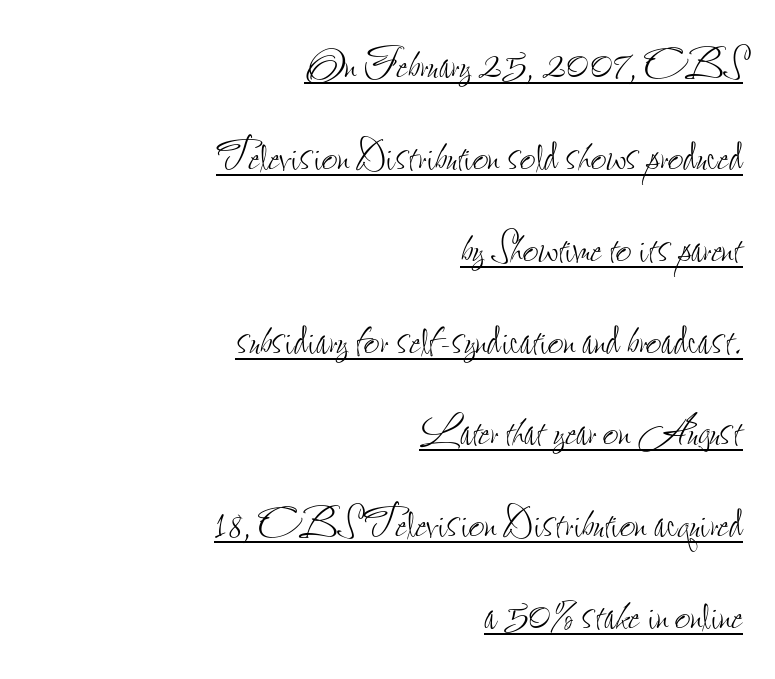
Caption: face not bold, strokes unweighted. A normal amount of white space separates one row of letters from the next. The words here are underlined. In CSS terms this would be text-align: right.
